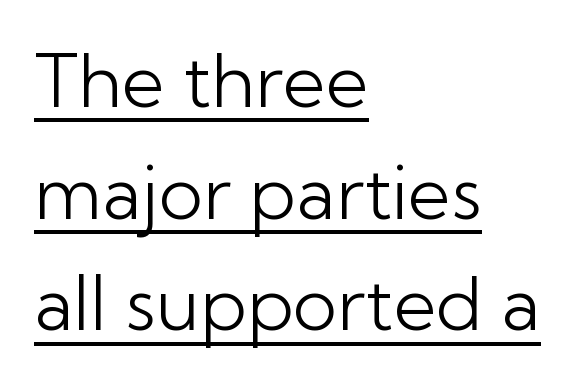
Q: Is the text bold? A: No.
Q: Is the text italic (slanted)? A: No, it is upright.
Q: Is the typeface a serif or a sans-serif typeface? A: Sans-serif.
Q: Is the text underlined? A: Yes.
Q: How is the paragraph aligned? A: Left-aligned.
Q: Is the spacing between letters normal or unusually wide? A: Normal.
Q: Is the spacing between lines tight, normal or loose? A: Normal.
Q: Width (condensed, normal, or wide)? A: Normal.
Q: Stroke contrast? A: Low.
Q: x-height? A: Medium.
Q: Monospaced? A: No.
